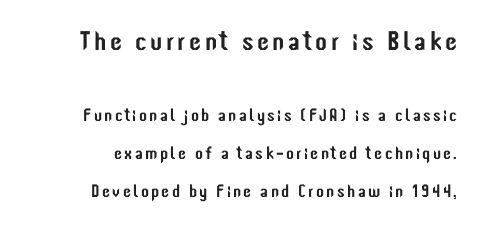
{"italic": "no", "underline": "no", "line_spacing": "loose", "line_spacing_ratio": 2.1, "larger_block": "first", "size_ratio": 1.5, "glyph_px": 27}
